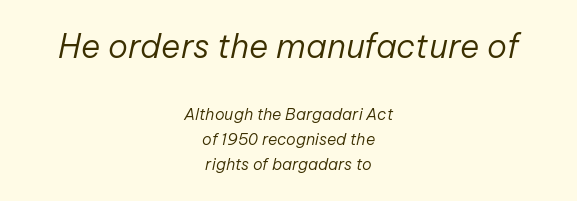
These two chunks differ in scale, with the top chunk taking the larger measure. Both edges are ragged and mirror each other, which tells us the setting is centered. Spacing between characters is what you'd get straight out of the box. Check the space under the baseline: it is left empty.
